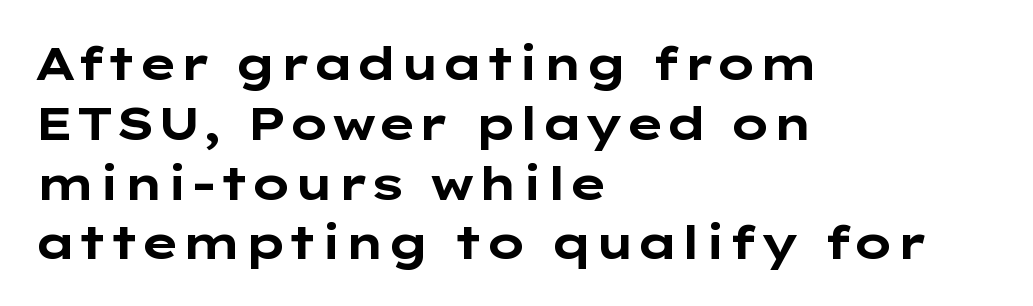
Q: Is the text bold? A: Yes.
Q: Is the text italic (slanted)? A: No, it is upright.
Q: Is the typeface a serif or a sans-serif typeface? A: Sans-serif.
Q: Is the text underlined? A: No.
Q: How is the paragraph aligned? A: Left-aligned.
Q: Is the spacing between letters normal or unusually wide? A: Normal.
Q: Is the spacing between lines tight, normal or loose? A: Normal.
Q: Width (condensed, normal, or wide)? A: Wide.
Q: Stroke contrast? A: Low.
Q: x-height? A: Medium.
Q: Monospaced? A: No.
